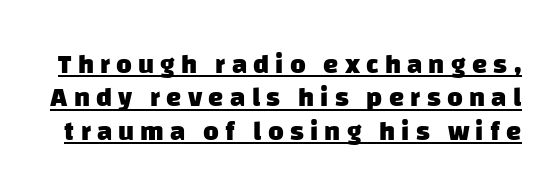
Q: Is the text bold? A: Yes.
Q: Is the text underlined? A: Yes.
Q: Is the spacing between letters normal or unusually wide? A: Unusually wide.
